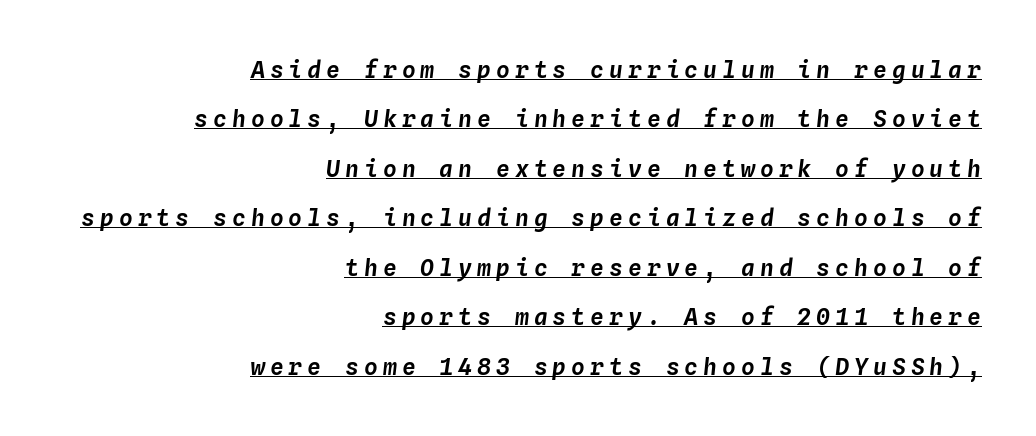
The image shows 23 px text type, italic (leaning right); set right-aligned, loose line spacing (2.15x), unusually wide letter spacing (+0.22 em), underlined.
